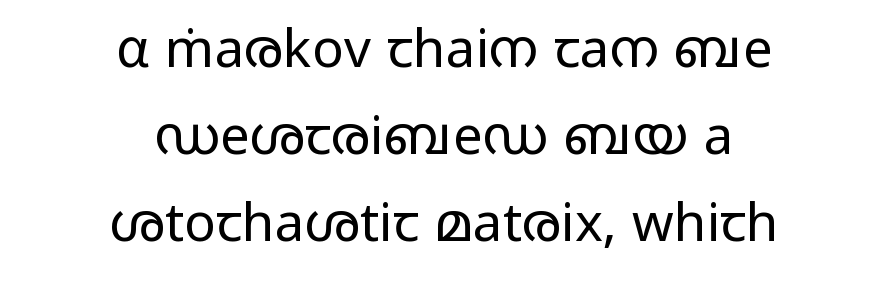
No chunkiness to these letters — they're not bold. Style check: upright. Spacing between characters is what you'd get straight out of the box. Regular leading.
